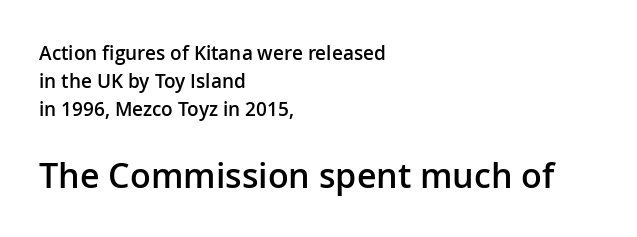
{"serif": "no", "italic": "no", "bold": "semi", "weight": "semibold", "width": "normal", "stroke_contrast": "low", "x_height": "medium", "monospaced": "no", "underline": "no", "align": "left", "line_spacing": "normal", "line_spacing_ratio": 1.48, "letter_spacing": "normal", "letter_spacing_em": 0.0, "larger_block": "second", "size_ratio": 1.79, "glyph_px": 34}
